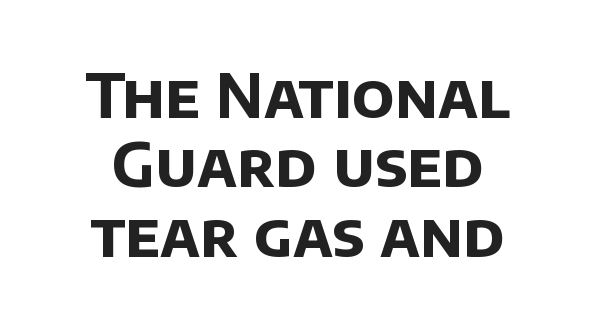
The image shows 62 px bold sans-serif type; set tight line spacing (1.12x), normal letter spacing, not underlined; low stroke contrast and a large x-height.
